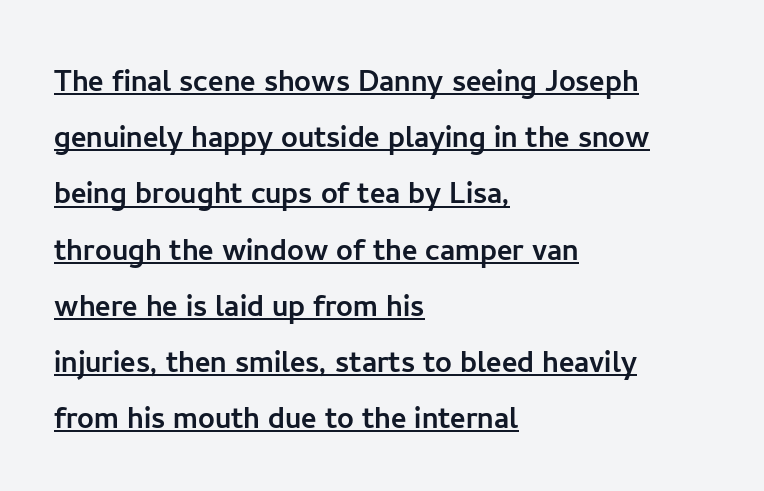
{"serif": "no", "italic": "no", "width": "normal", "stroke_contrast": "low", "x_height": "medium", "monospaced": "no", "underline": "yes", "align": "left", "line_spacing": "normal", "line_spacing_ratio": 1.52, "letter_spacing": "normal", "letter_spacing_em": 0.0, "glyph_px": 37}
